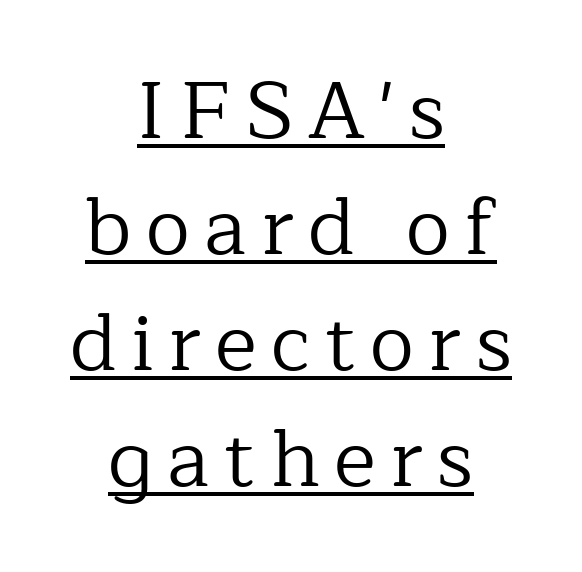
{"serif": "yes", "italic": "no", "bold": "no", "weight": "regular", "width": "normal", "stroke_contrast": "low", "x_height": "medium", "monospaced": "no", "underline": "yes", "align": "center", "line_spacing": "normal", "line_spacing_ratio": 1.45, "glyph_px": 80}
